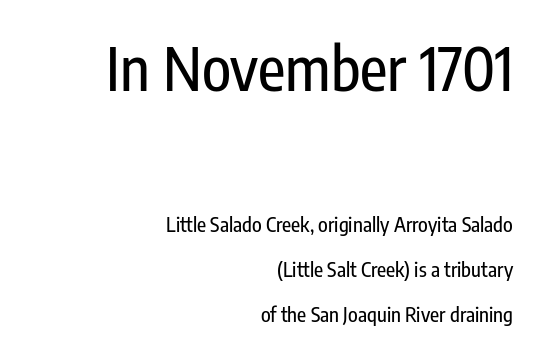
A clean baseline with only descenders dipping below it. It's the straight-up-and-down kind of type. Each letter keeps its own natural width here, so spacing adapts to shape. Right-aligned paragraph, ragged on the left. Nothing sits at the stroke ends, so this counts as sans-serif.
